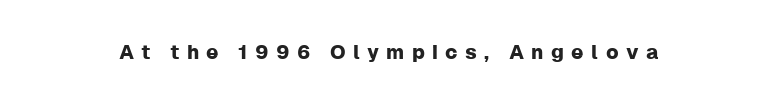
The image shows 20 px text type, upright; set unusually wide letter spacing (+0.37 em), not underlined.
